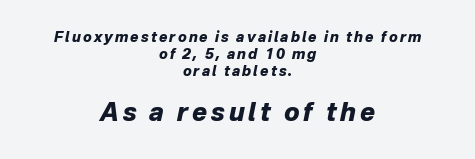
Rule under the text: the space is simply empty. Summary of weight: heavy, a full bold. This rendering uses center alignment, leaving both contours irregular but symmetric. The more generous point size was reserved for the lower chunk.
